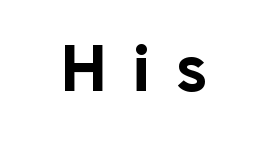
{"serif": "no", "italic": "no", "bold": "yes", "weight": "bold", "width": "normal", "stroke_contrast": "low", "x_height": "medium", "monospaced": "no", "underline": "no", "letter_spacing": "wide", "letter_spacing_em": 0.37, "glyph_px": 65}
